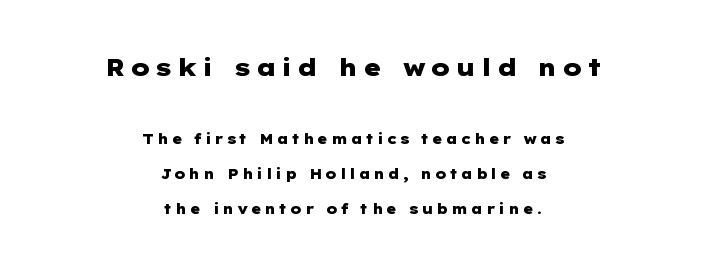
The image shows 24 px bold type, upright; set centered, loose line spacing (2.47x), not underlined; the first (top) block is 1.71x larger.
